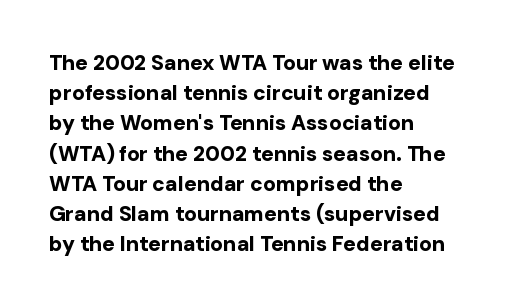
{"italic": "no", "bold": "yes", "underline": "no", "align": "left", "line_spacing": "normal", "line_spacing_ratio": 1.44, "letter_spacing": "normal", "letter_spacing_em": 0.0, "glyph_px": 21}
